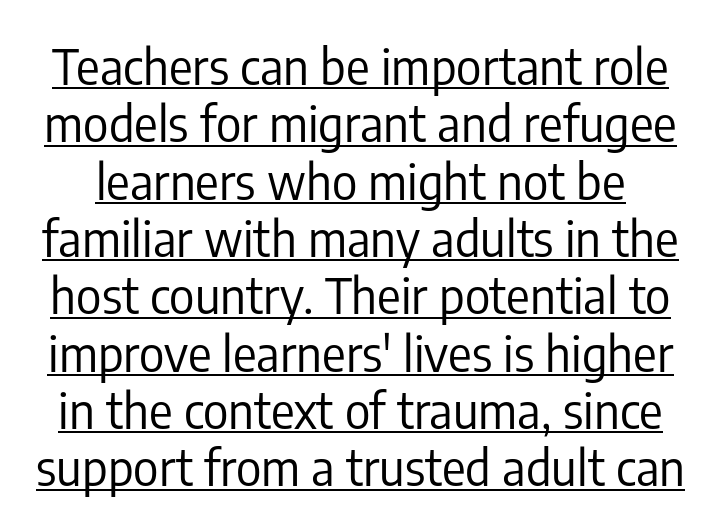
{"serif": "no", "italic": "no", "bold": "no", "weight": "regular", "width": "condensed", "stroke_contrast": "low", "x_height": "medium", "monospaced": "no", "underline": "yes", "line_spacing_ratio": 1.17, "letter_spacing": "normal", "letter_spacing_em": 0.0, "glyph_px": 49}
